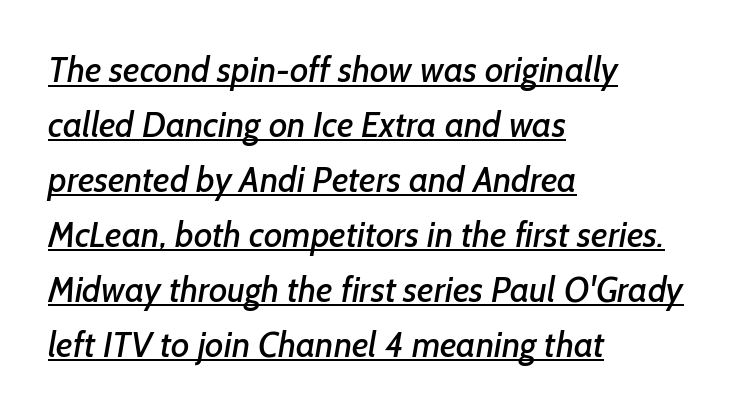
The image shows 35 px sans-serif type; set left-aligned, normal line spacing (1.57x), normal letter spacing, underlined; low stroke contrast and a medium x-height.
